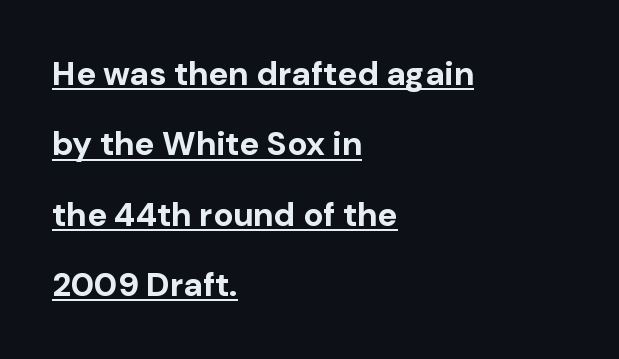
The image shows 33 px bold sans-serif type, upright; set left-aligned, loose line spacing (2.13x), normal letter spacing, underlined; low stroke contrast and a medium x-height.
